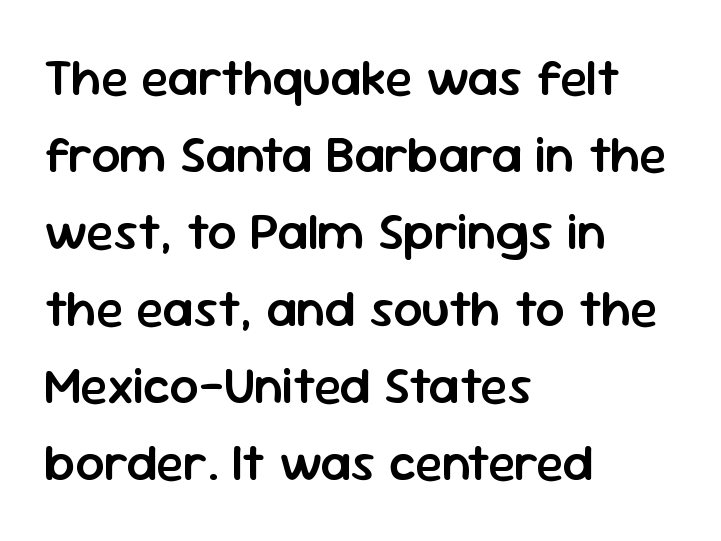
{"serif": "no", "italic": "no", "bold": "semi", "weight": "semibold", "width": "normal", "stroke_contrast": "low", "x_height": "medium", "monospaced": "no", "underline": "no", "align": "left", "line_spacing": "normal", "line_spacing_ratio": 1.51, "letter_spacing": "normal", "letter_spacing_em": 0.0, "glyph_px": 51}
